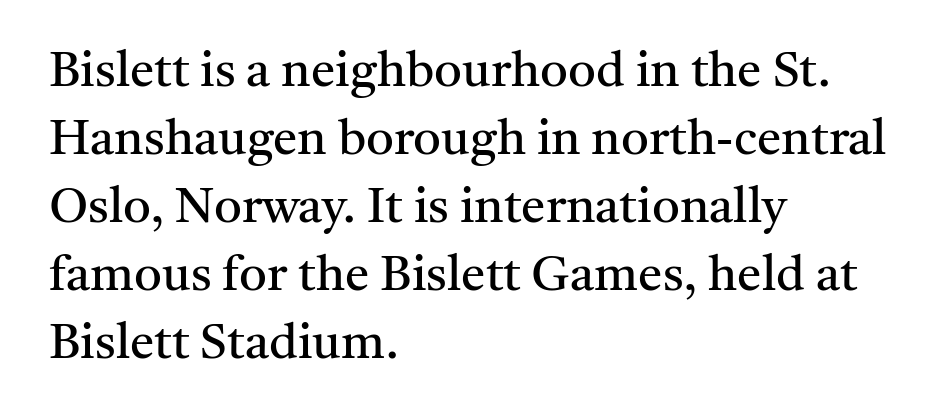
{"serif": "yes", "italic": "no", "bold": "no", "weight": "regular", "width": "normal", "stroke_contrast": "medium", "x_height": "medium", "monospaced": "no", "underline": "no", "align": "left", "line_spacing": "normal", "line_spacing_ratio": 1.39, "letter_spacing": "normal", "letter_spacing_em": 0.0, "glyph_px": 49}
